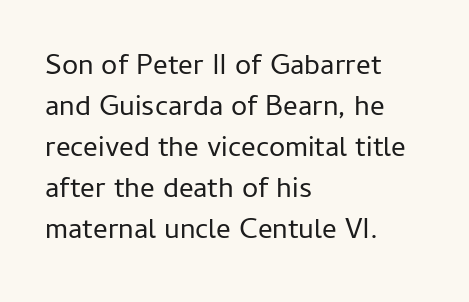
The image shows 29 px regular-weight sans-serif type, upright; set left-aligned, normal line spacing (1.41x), normal letter spacing, not underlined; low stroke contrast and a medium x-height.
